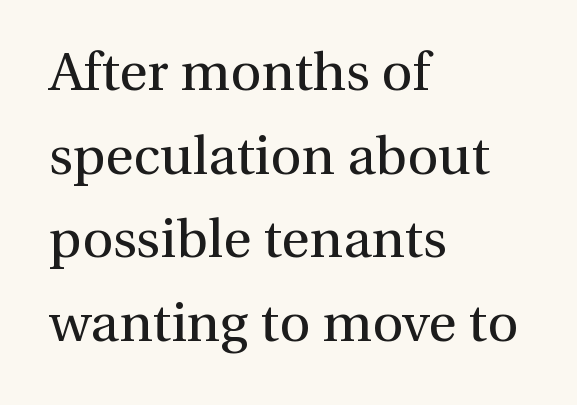
The foot of each line stays bare and open. Serifs: yes, visible at the terminals of the letterforms. Compared with typical paragraphs, the rows here are spaced about the same. Stroke thickness stays within the range of a standard reading face or lighter. When letters stand straight like this, we call the style roman or upright.
